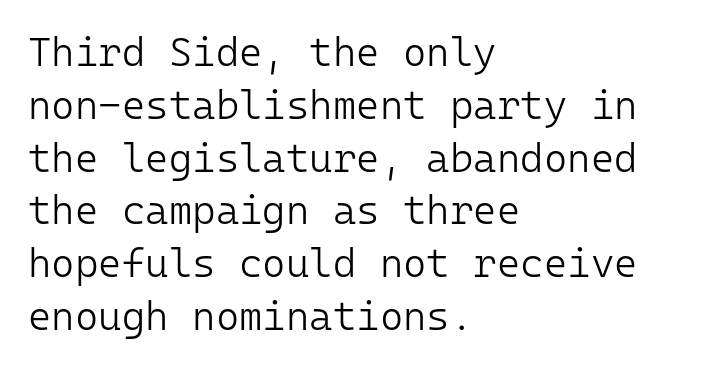
The image shows 40 px light sans-serif type, upright, monospaced; set left-aligned, normal line spacing (1.32x), normal letter spacing, not underlined; low stroke contrast and a medium x-height.
